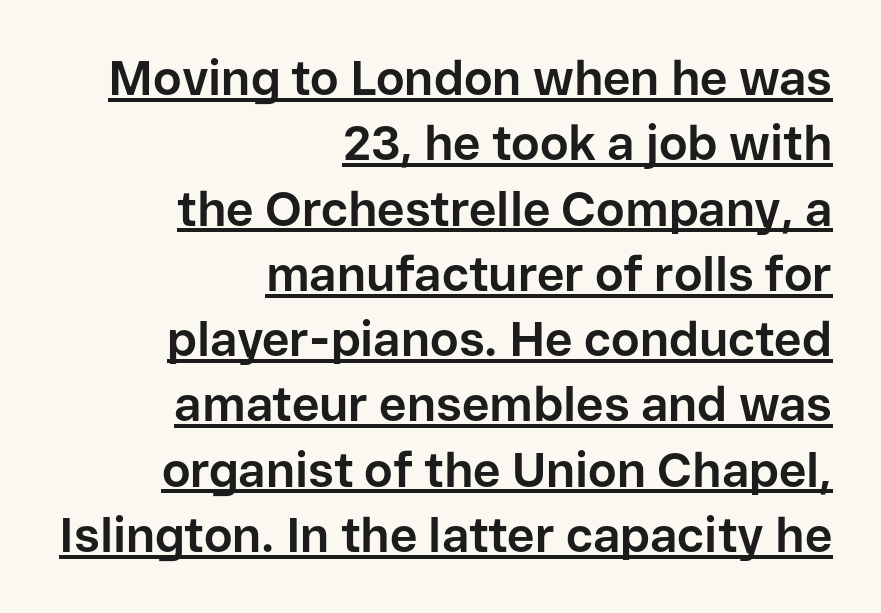
{"serif": "no", "italic": "no", "bold": "yes", "weight": "bold", "width": "normal", "stroke_contrast": "low", "x_height": "medium", "monospaced": "no", "underline": "yes", "align": "right", "line_spacing": "normal", "line_spacing_ratio": 1.36, "letter_spacing": "normal", "letter_spacing_em": 0.0, "glyph_px": 48}
